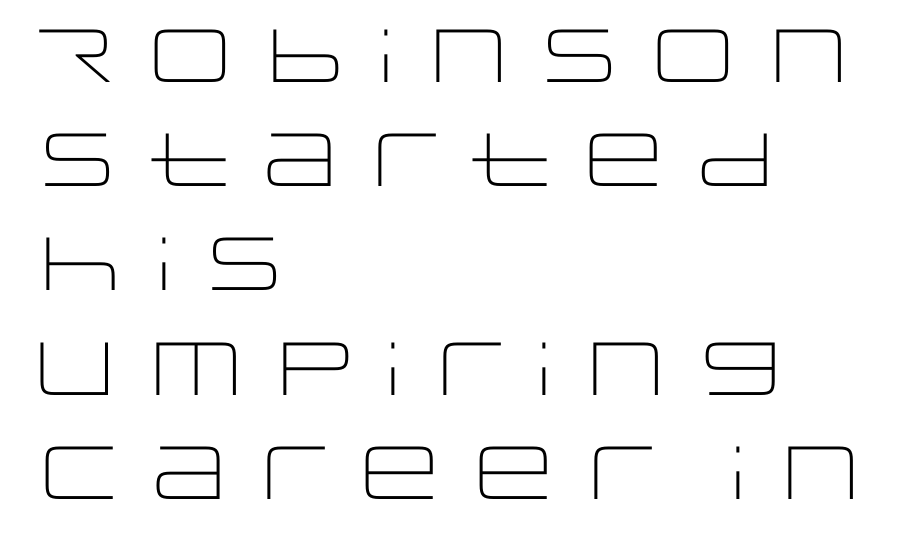
Varying glyph widths throughout — classic text-font behaviour. The gaps between neighbouring characters are ordinary and unremarkable. Rendered with straight, roman letterforms. If you measured baseline to baseline, you'd find a middling distance. The font family rendered here belongs to the sans-serif group.
